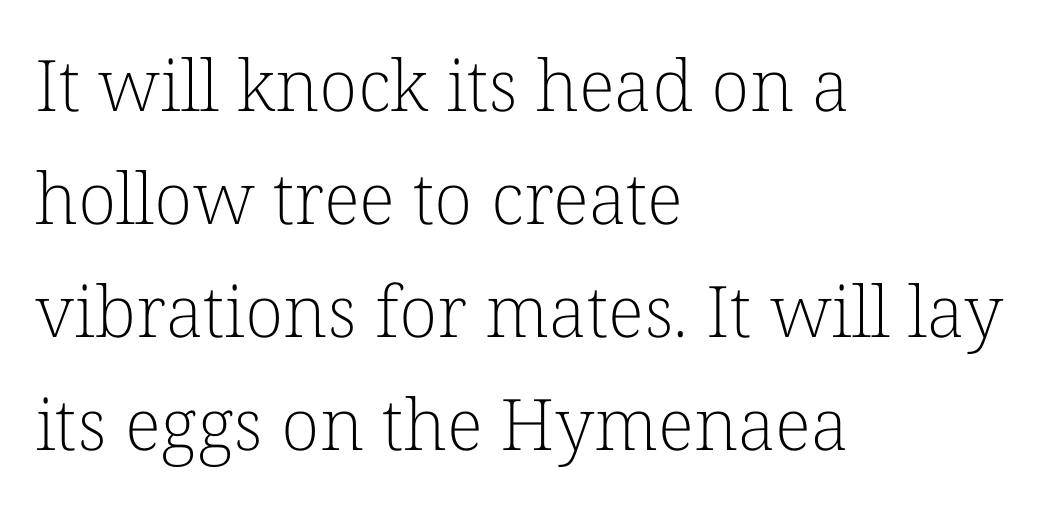
The image shows 71 px light serif type, upright; set left-aligned, normal line spacing (1.59x), normal letter spacing, not underlined; low stroke contrast and a medium x-height.
